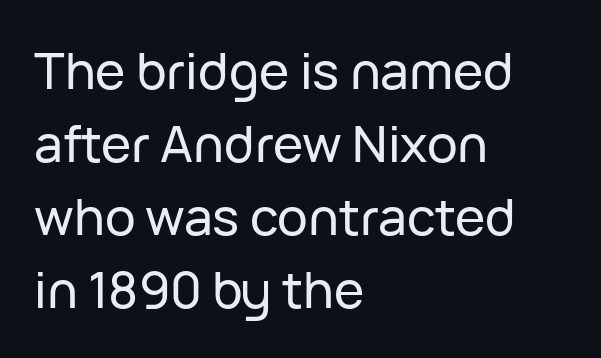
Q: Is the text italic (slanted)? A: No, it is upright.
Q: Is the typeface a serif or a sans-serif typeface? A: Sans-serif.
Q: Is the text underlined? A: No.
Q: How is the paragraph aligned? A: Left-aligned.
Q: Is the spacing between letters normal or unusually wide? A: Normal.
Q: Is the spacing between lines tight, normal or loose? A: Normal.
Q: Width (condensed, normal, or wide)? A: Normal.
Q: Stroke contrast? A: Low.
Q: x-height? A: Medium.
Q: Monospaced? A: No.
